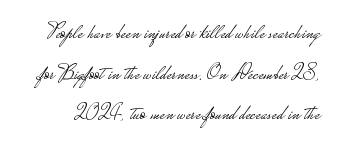
The image shows 21 px text type; set loose line spacing (1.94x), normal letter spacing, not underlined.
